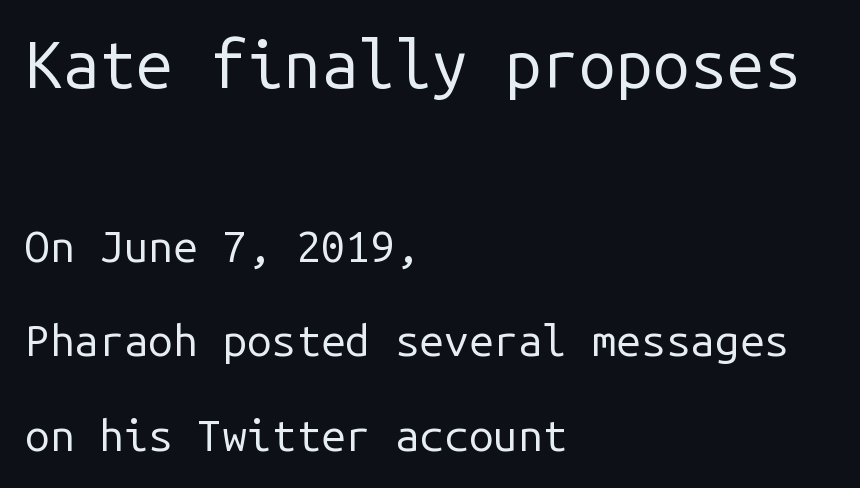
Q: Is the text bold? A: No.
Q: Is the text italic (slanted)? A: No, it is upright.
Q: Is the typeface a serif or a sans-serif typeface? A: Sans-serif.
Q: Is the text underlined? A: No.
Q: How is the paragraph aligned? A: Left-aligned.
Q: Is the spacing between letters normal or unusually wide? A: Normal.
Q: Is the spacing between lines tight, normal or loose? A: Loose.
Q: Which block of text is set in a larger size, the first (top) or the second (bottom)? A: The first (top) one.
Q: Width (condensed, normal, or wide)? A: Normal.
Q: Stroke contrast? A: Low.
Q: x-height? A: Medium.
Q: Monospaced? A: Yes.
